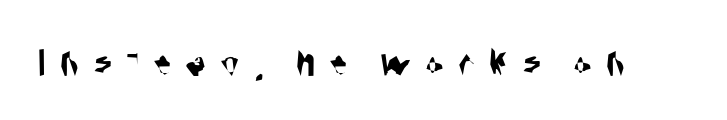
Q: Is the typeface a serif or a sans-serif typeface? A: Sans-serif.
Q: Is the text underlined? A: No.
Q: Is the spacing between letters normal or unusually wide? A: Unusually wide.
Q: Width (condensed, normal, or wide)? A: Condensed.
Q: Stroke contrast? A: Medium.
Q: x-height? A: Large.
Q: Monospaced? A: No.
